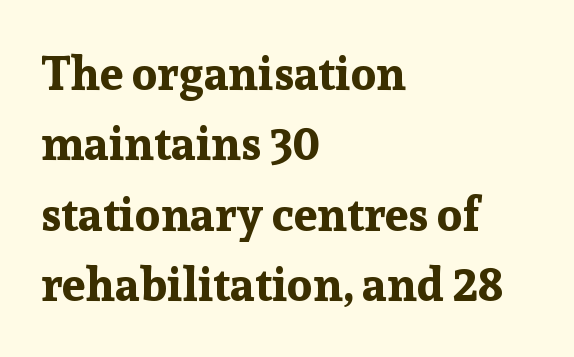
{"serif": "yes", "italic": "no", "bold": "yes", "weight": "bold", "width": "normal", "stroke_contrast": "low", "x_height": "medium", "monospaced": "no", "underline": "no", "align": "left", "line_spacing": "normal", "line_spacing_ratio": 1.5, "letter_spacing": "normal", "letter_spacing_em": 0.0, "glyph_px": 47}
